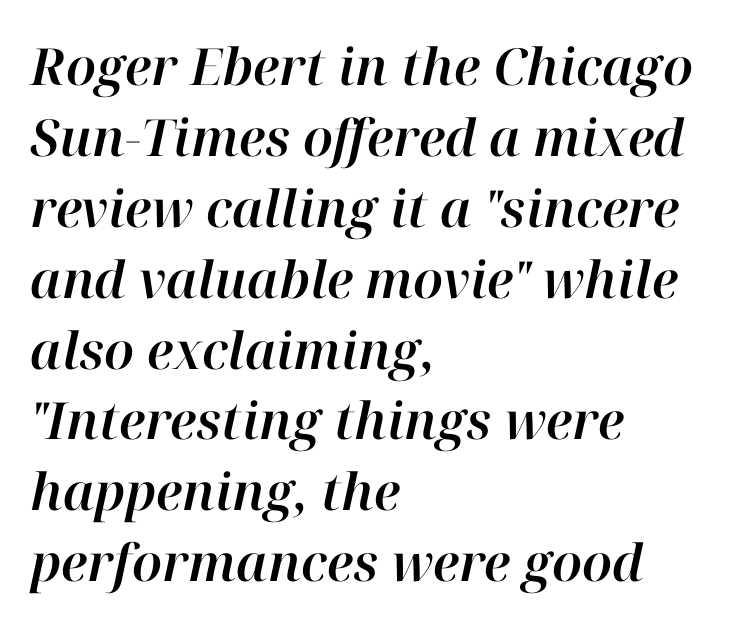
These lines are set flush left with a ragged right edge. An italicized treatment has been applied to the whole sample. This sample has the flowing, uneven cadence of proportional lettering. The line texture is even and compact thanks to regular tracking. Underlining? Definitely not there.
